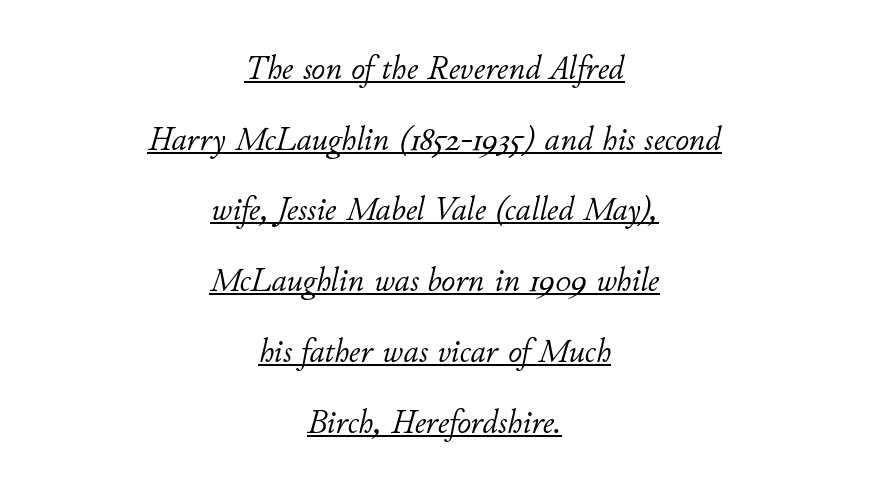
{"italic": "yes", "lean": "right", "slant_degrees": 11, "bold": "no", "weight": "light", "width": "normal", "stroke_contrast": "low", "x_height": "small", "monospaced": "no", "underline": "yes", "align": "center", "line_spacing": "loose", "line_spacing_ratio": 2.08, "letter_spacing": "normal", "letter_spacing_em": 0.0, "glyph_px": 34}
